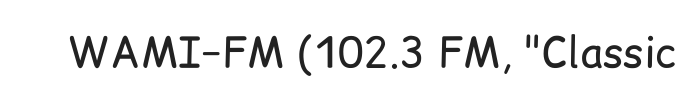
Q: Is the text bold? A: No.
Q: Is the text italic (slanted)? A: No, it is upright.
Q: Is the typeface a serif or a sans-serif typeface? A: Sans-serif.
Q: Is the text underlined? A: No.
Q: Is the spacing between letters normal or unusually wide? A: Normal.
Q: Width (condensed, normal, or wide)? A: Normal.
Q: Stroke contrast? A: Low.
Q: x-height? A: Medium.
Q: Monospaced? A: No.
